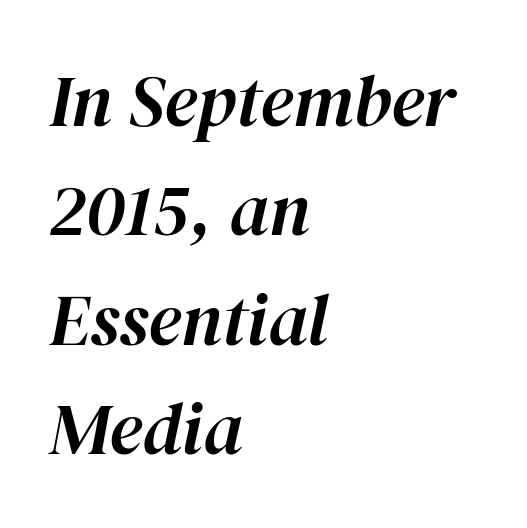
The image shows 73 px text type, italic (leaning right); set left-aligned, normal line spacing (1.5x), normal letter spacing, not underlined; high stroke contrast and a medium x-height.
